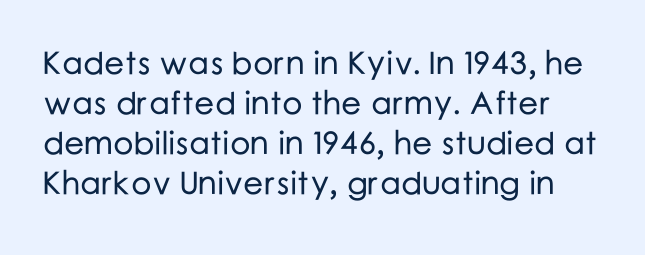
The image shows 32 px sans-serif type, upright; set normal line spacing (1.25x), normal letter spacing, not underlined; low stroke contrast and a medium x-height.
